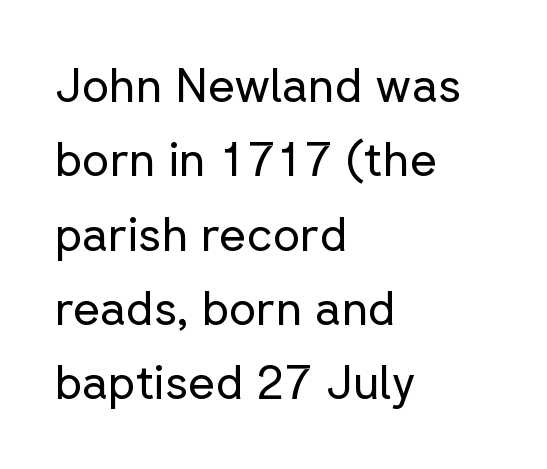
The letters sit at their default tracking, neither squeezed nor spread. The type sits square on the baseline with zero lean. Stems here are at most as thick as an everyday book face. A typesetter would label this face a sans.
